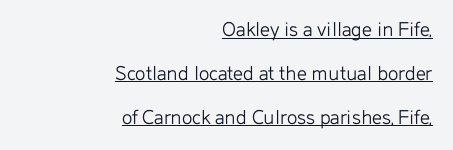
{"italic": "no", "bold": "no", "underline": "yes", "align": "right", "line_spacing": "loose", "line_spacing_ratio": 1.99, "letter_spacing": "normal", "letter_spacing_em": 0.0, "glyph_px": 22}
